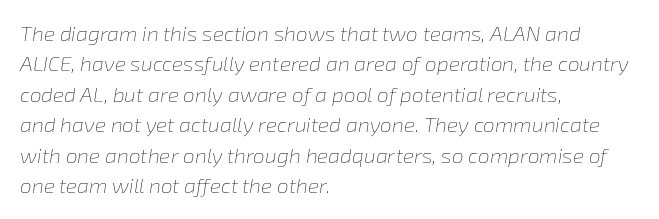
Q: Is the text bold? A: No.
Q: Is the text italic (slanted)? A: Yes, it leans right by about 8 degrees.
Q: Is the text underlined? A: No.
Q: How is the paragraph aligned? A: Left-aligned.
Q: Is the spacing between letters normal or unusually wide? A: Normal.
Q: Is the spacing between lines tight, normal or loose? A: Normal.
